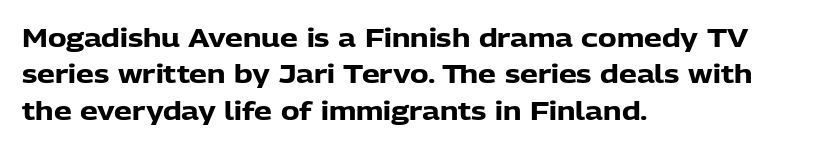
{"italic": "no", "bold": "yes", "underline": "no", "align": "left", "line_spacing": "normal", "line_spacing_ratio": 1.46, "letter_spacing": "normal", "letter_spacing_em": 0.0, "glyph_px": 25}
